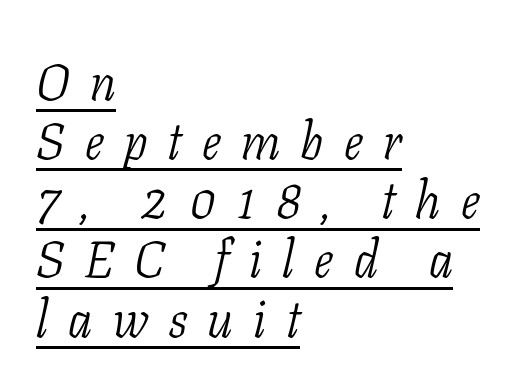
{"serif": "yes", "italic": "yes", "lean": "right", "slant_degrees": 11, "bold": "no", "weight": "light", "width": "condensed", "stroke_contrast": "low", "x_height": "medium", "monospaced": "no", "underline": "yes", "align": "left", "line_spacing_ratio": 1.16, "letter_spacing": "wide", "letter_spacing_em": 0.4, "glyph_px": 51}
